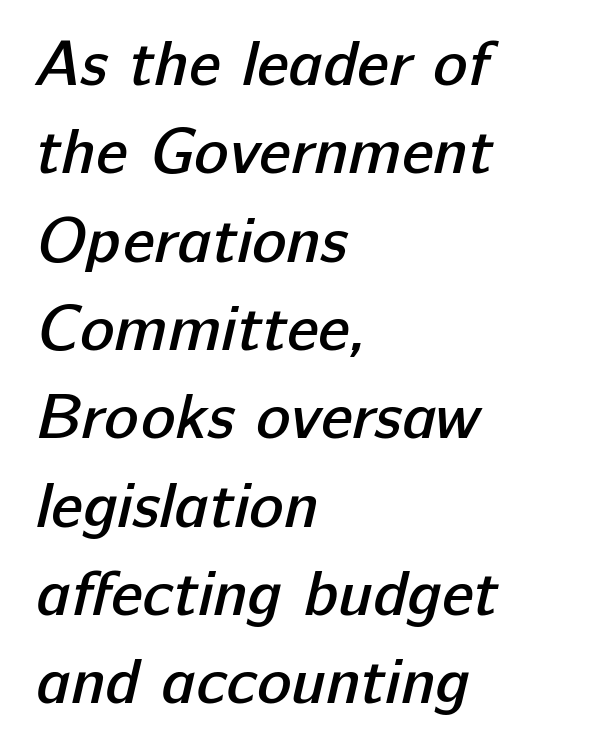
The image shows 64 px semibold sans-serif type; set left-aligned, normal line spacing (1.38x), normal letter spacing, not underlined; low stroke contrast and a medium x-height.
